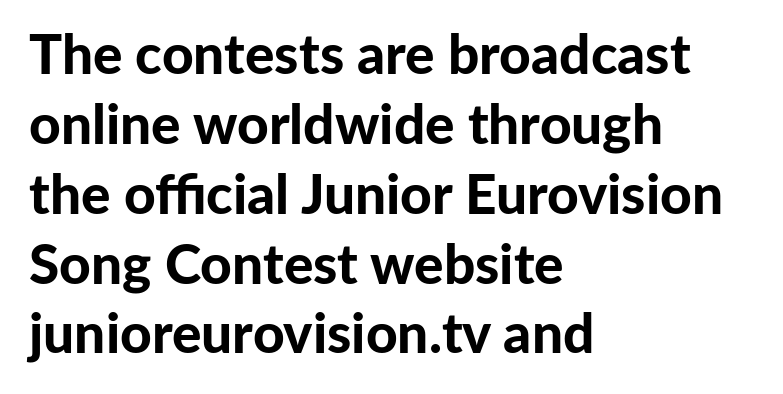
Q: Is the text bold? A: Yes.
Q: Is the text italic (slanted)? A: No, it is upright.
Q: Is the typeface a serif or a sans-serif typeface? A: Sans-serif.
Q: Is the text underlined? A: No.
Q: How is the paragraph aligned? A: Left-aligned.
Q: Is the spacing between letters normal or unusually wide? A: Normal.
Q: Is the spacing between lines tight, normal or loose? A: Normal.
Q: Width (condensed, normal, or wide)? A: Normal.
Q: Stroke contrast? A: Low.
Q: x-height? A: Medium.
Q: Monospaced? A: No.
